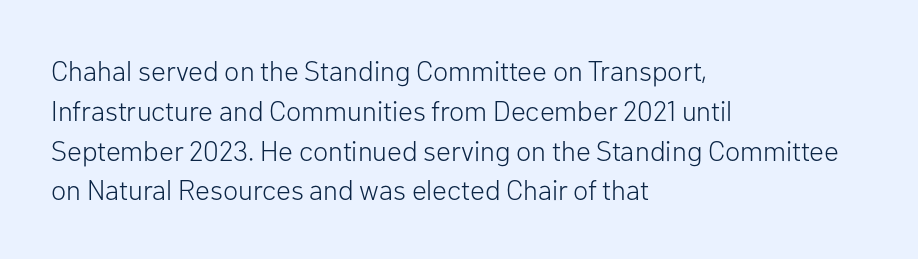
Upright lettering throughout. Compared with a centered layout, this one pins lines to the left instead. The line texture is even and compact thanks to regular tracking. Look at the bottom of the vertical strokes: they stop flat, with no serifs. The face used here is proportionally spaced, like ordinary book or web type. Summary of weight: not heavy and not bold.
